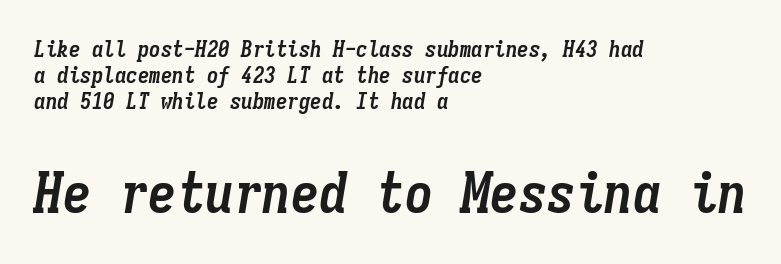
The image shows 57 px semibold, condensed type, italic (leaning right), monospaced; set left-aligned, tight line spacing (1.13x), normal letter spacing, not underlined; the second (bottom) block is 2.48x larger; low stroke contrast and a medium x-height.
